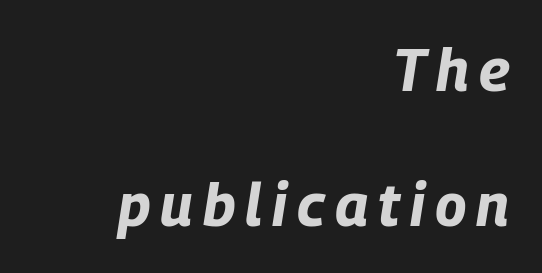
Only glyphs here, with clear space below each row. Note the varied advance widths — an 'i' is clearly narrower than an 'm'. What's the leading like? Stretched, with rows far apart. The font is running at its bold setting. Designer's note — italics engaged.
